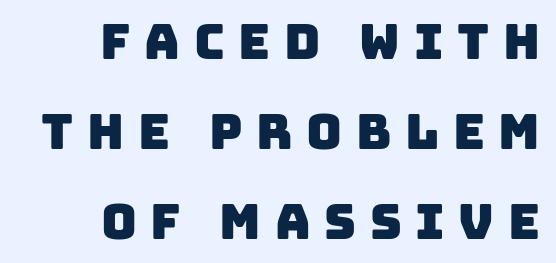
Q: Is the typeface a serif or a sans-serif typeface? A: Sans-serif.
Q: Is the text underlined? A: No.
Q: How is the paragraph aligned? A: Right-aligned.
Q: Is the spacing between letters normal or unusually wide? A: Unusually wide.
Q: Width (condensed, normal, or wide)? A: Normal.
Q: Stroke contrast? A: Low.
Q: x-height? A: Large.
Q: Monospaced? A: No.
